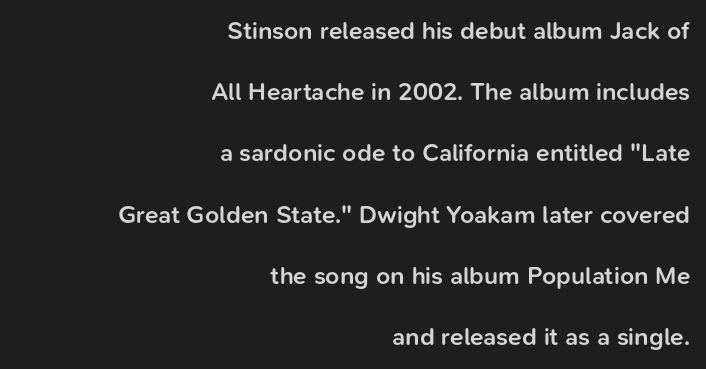
Casual observation: everything's shoved over to the right. Any mark beneath the type? The region is blank. A semibold gives these letters moderate extra thickness, short of bold. Quick note: interline space is abundant.
